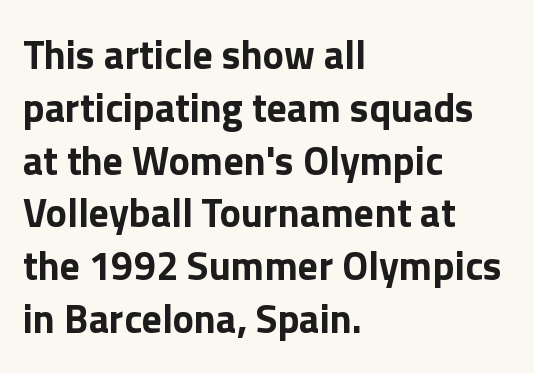
{"serif": "no", "italic": "no", "bold": "yes", "weight": "bold", "width": "normal", "stroke_contrast": "low", "x_height": "medium", "monospaced": "no", "underline": "no", "align": "left", "line_spacing": "normal", "line_spacing_ratio": 1.32, "letter_spacing": "normal", "letter_spacing_em": 0.0, "glyph_px": 40}
